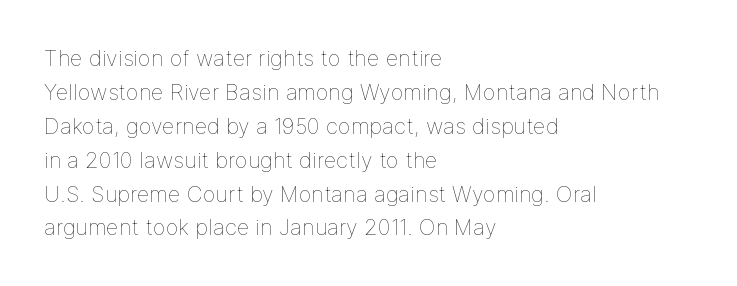
Q: Is the text bold? A: No.
Q: Is the text italic (slanted)? A: No, it is upright.
Q: Is the text underlined? A: No.
Q: How is the paragraph aligned? A: Left-aligned.
Q: Is the spacing between letters normal or unusually wide? A: Normal.
Q: Is the spacing between lines tight, normal or loose? A: Normal.
